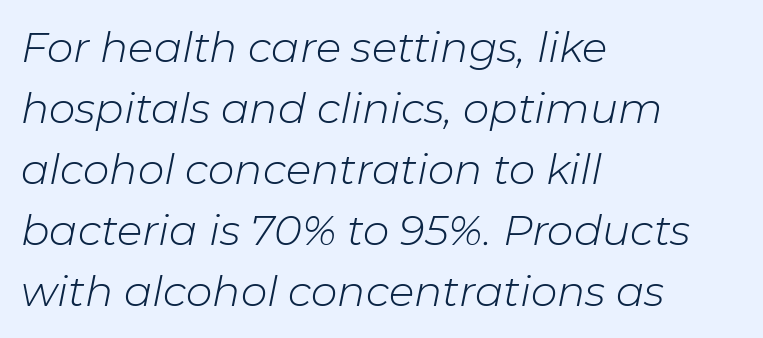
{"italic": "yes", "lean": "right", "slant_degrees": 11, "bold": "no", "weight": "light", "width": "normal", "stroke_contrast": "low", "x_height": "medium", "monospaced": "no", "underline": "no", "align": "left", "line_spacing": "normal", "line_spacing_ratio": 1.45, "letter_spacing": "normal", "letter_spacing_em": 0.0, "glyph_px": 42}
